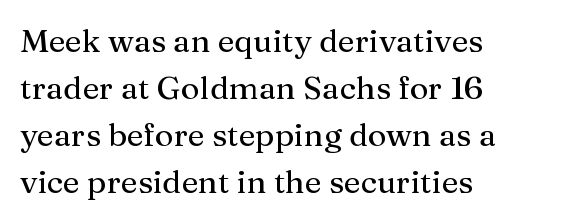
A typesetter would mark this as roman, not italic. These lines are set flush left with a ragged right edge. Spacing between characters is what you'd get straight out of the box. The passage shown is not underscored anywhere. Note the varied advance widths — an 'i' is clearly narrower than an 'm'.
